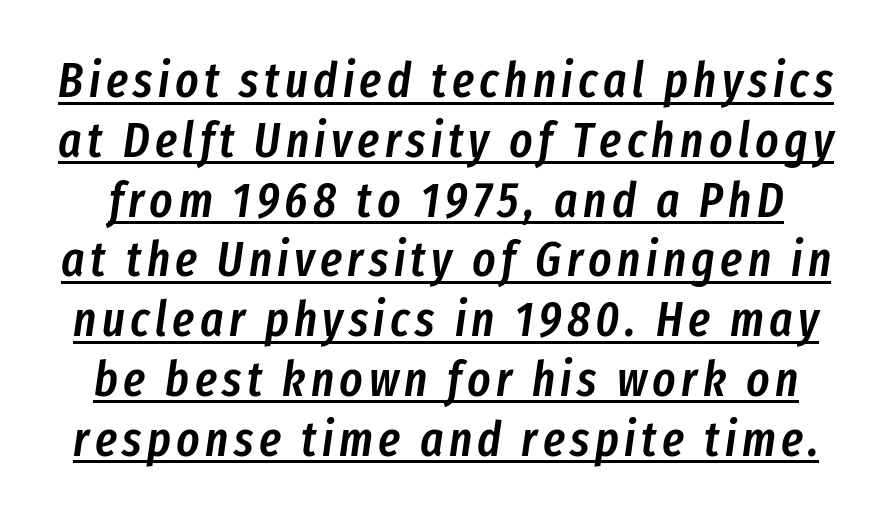
Caption: lettering with a line underneath. The rendering applies a slant to the glyphs. These lines carry some extra weight — a demibold, not a full bold. A typesetter would call this proportional, since set widths differ per character.
